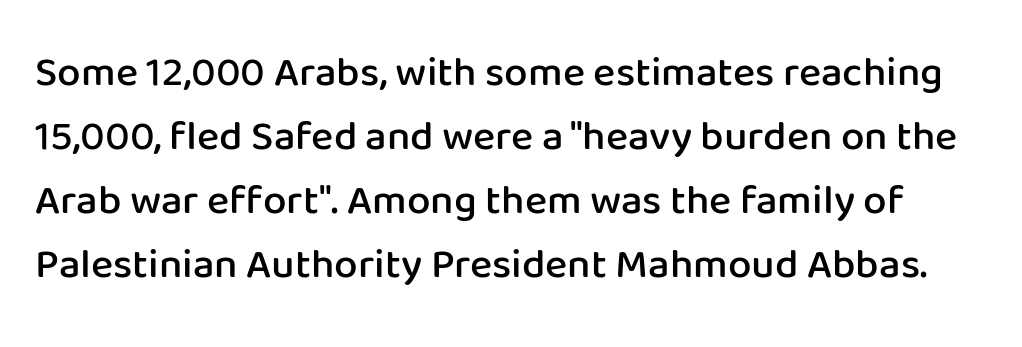
{"serif": "no", "italic": "no", "bold": "semi", "weight": "semibold", "width": "normal", "stroke_contrast": "low", "x_height": "medium", "monospaced": "no", "underline": "no", "line_spacing": "normal", "line_spacing_ratio": 1.52, "letter_spacing": "normal", "letter_spacing_em": 0.0, "glyph_px": 42}
